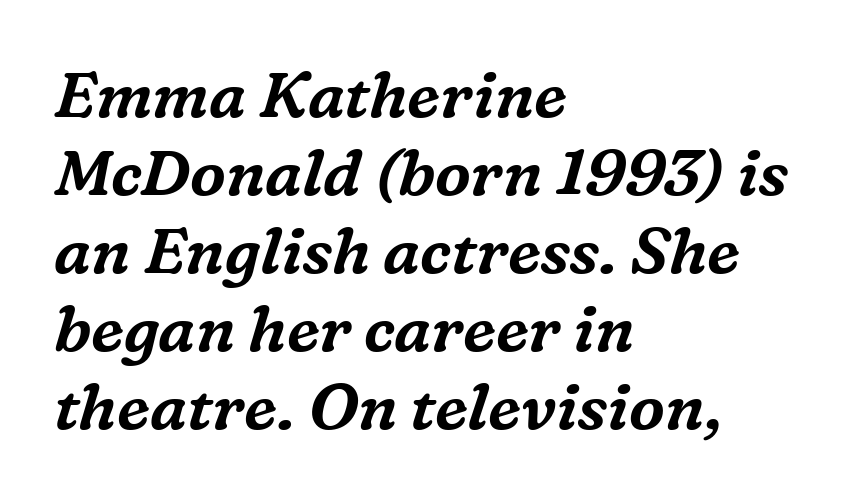
Q: Is the text italic (slanted)? A: Yes, it leans right by about 16 degrees.
Q: Is the typeface a serif or a sans-serif typeface? A: Serif.
Q: Is the text underlined? A: No.
Q: How is the paragraph aligned? A: Left-aligned.
Q: Is the spacing between letters normal or unusually wide? A: Normal.
Q: Width (condensed, normal, or wide)? A: Normal.
Q: Stroke contrast? A: Medium.
Q: x-height? A: Medium.
Q: Monospaced? A: No.
